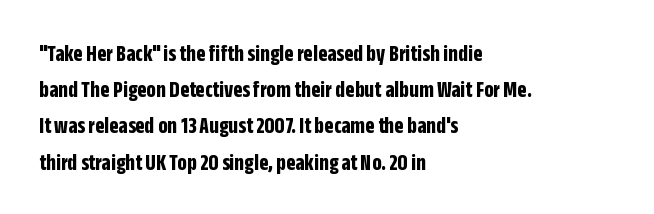
The vertical gap from one line to the next is medium. In terms of posture, this sample is upright. Look at the stroke-to-counter ratio: heavy, a bold. Clear beneath every line of the passage. Casual observation: everything's shoved over to the left. You could call the tracking neutral — neither tight nor loose.
